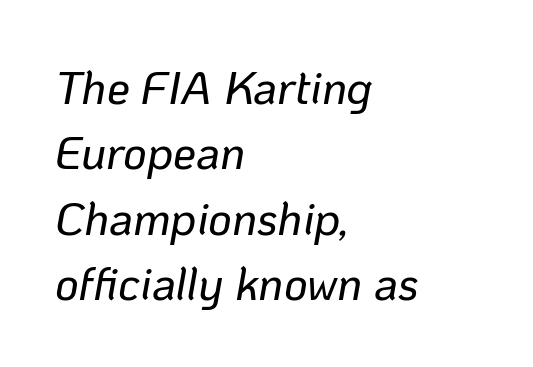
A normal amount of white space separates one row of letters from the next. Here the designer chose a conventional face with non-uniform glyph widths. Glance below the letters and you will spot only blank space. In terms of posture, this sample is oblique. Nothing unusual about the tracking: characters are spaced as the font intends.
